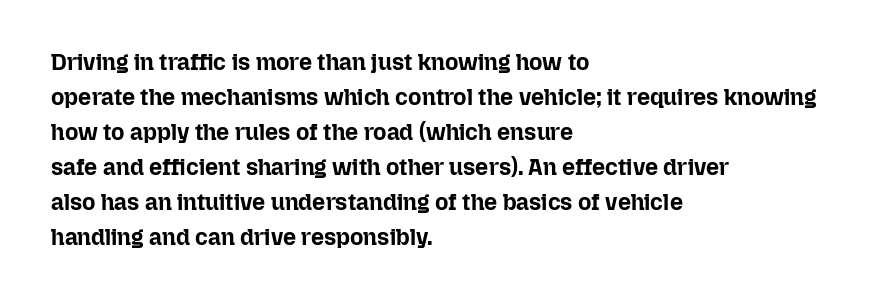
The image shows 23 px bold type, upright; set left-aligned, normal line spacing (1.52x), normal letter spacing, not underlined.
